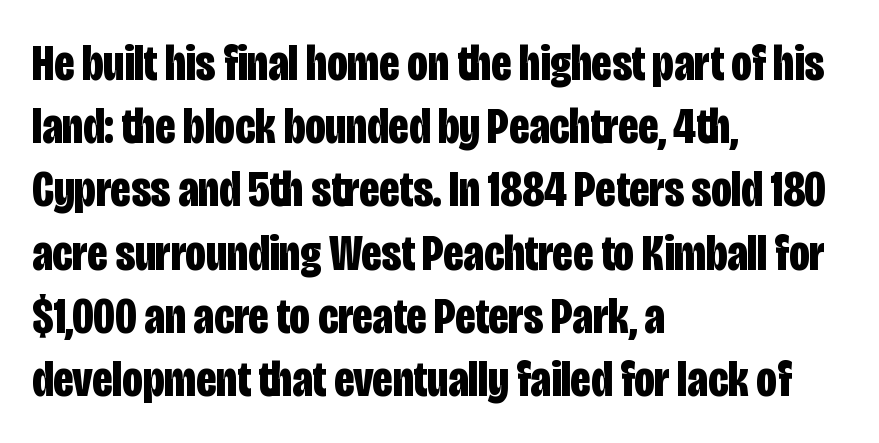
The glyphs in this specimen are sans serif. The rendering keeps characters at their native spacing. Bare-footed words on every line. Each letter keeps its own natural width here, so spacing adapts to shape.
